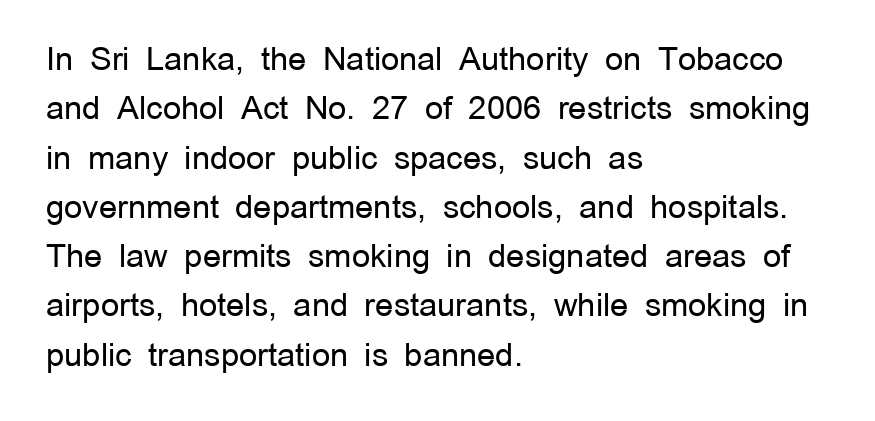
{"serif": "no", "italic": "no", "bold": "no", "weight": "regular", "width": "normal", "stroke_contrast": "low", "x_height": "medium", "monospaced": "no", "underline": "no", "align": "left", "line_spacing": "normal", "line_spacing_ratio": 1.54, "letter_spacing": "normal", "letter_spacing_em": 0.0, "glyph_px": 32}
